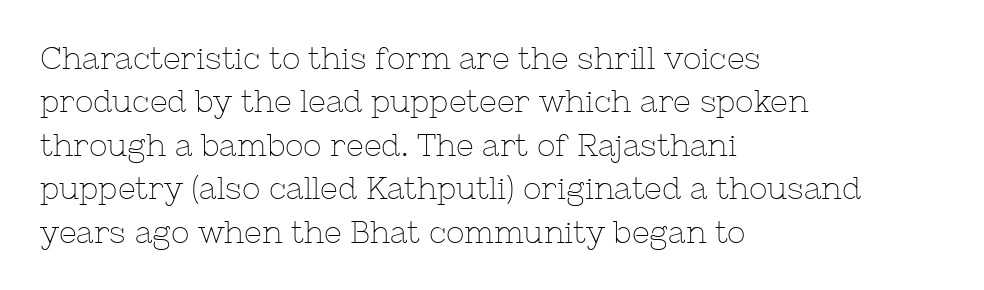
The image shows 31 px thin serif type, upright; set left-aligned, normal line spacing (1.4x), normal letter spacing, not underlined; low stroke contrast and a medium x-height.
